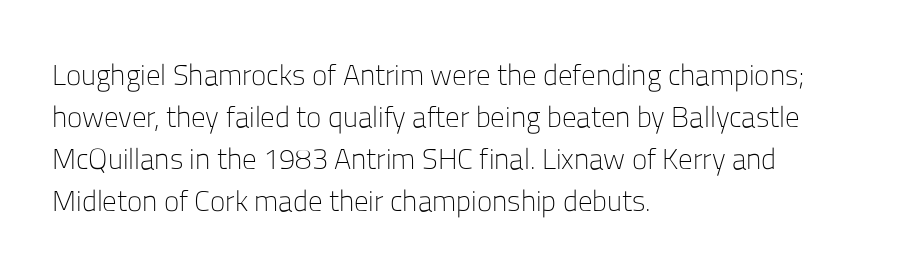
The characters are drawn with everyday or finer stroke widths. Proportional: the letters do not fall into vertical columns. The font family rendered here belongs to the sans-serif group. Quick note: interline space is typical. The setting favours the left margin, as ordinary paragraphs usually do. The lettering stays uniformly vertical, giving the passage a roman look.
